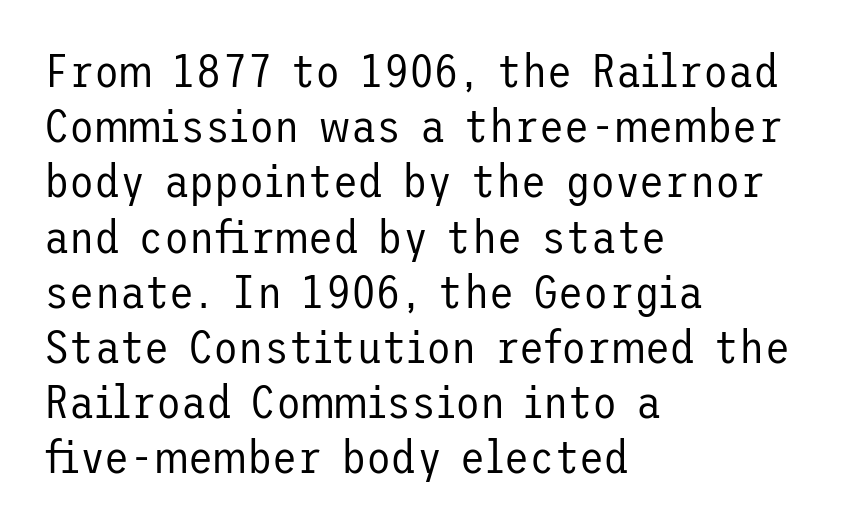
The image shows 46 px regular-weight sans-serif type, upright; set left-aligned, line spacing 1.2x, normal letter spacing, not underlined; low stroke contrast and a medium x-height.
